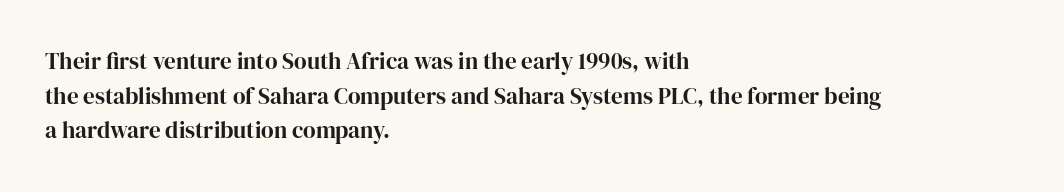
The image shows 23 px text type, upright; set left-aligned, normal line spacing (1.51x), normal letter spacing, not underlined.
